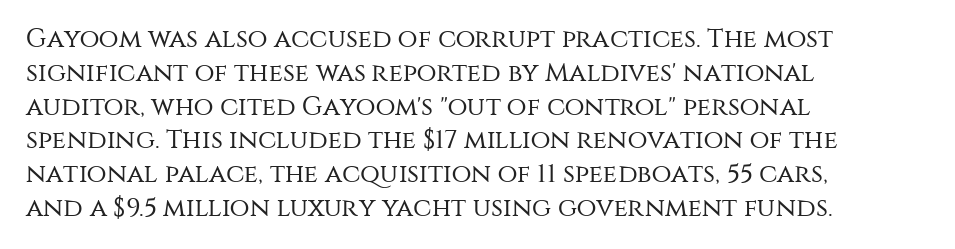
The image shows 26 px text type, upright; set left-aligned, normal line spacing (1.3x), normal letter spacing, not underlined.
